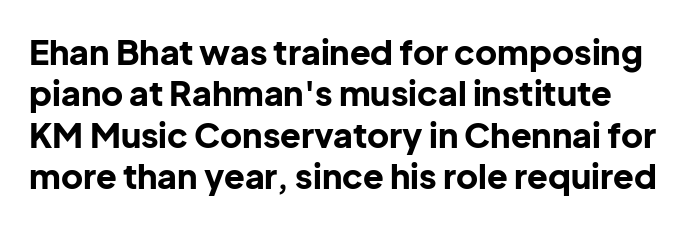
{"serif": "no", "italic": "no", "bold": "yes", "weight": "bold", "width": "normal", "stroke_contrast": "low", "x_height": "medium", "monospaced": "no", "underline": "no", "line_spacing_ratio": 1.22, "letter_spacing": "normal", "letter_spacing_em": 0.0, "glyph_px": 34}
